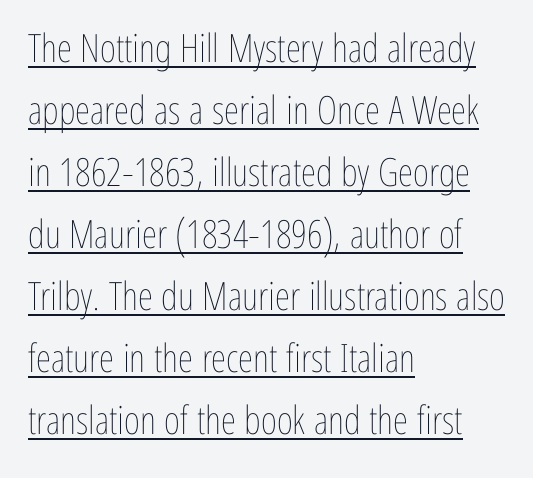
The image shows 39 px thin, condensed type, upright; set left-aligned, normal line spacing (1.59x), normal letter spacing, underlined; low stroke contrast and a medium x-height.
